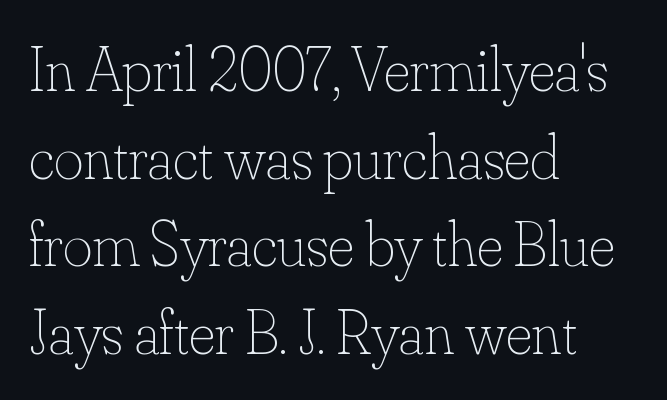
The characters are drawn with everyday or finer stroke widths. Is the letter spacing exaggerated? No — it looks like the ordinary default. The gap between lines stays unmarked. A typesetter would call this leading conventional body-copy spacing. Designer's note — italics off, roman on.
